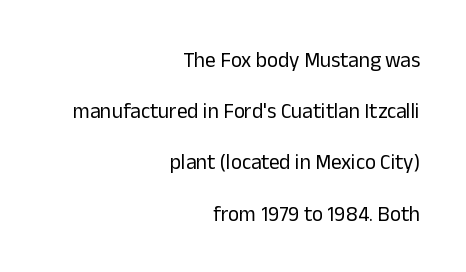
The image shows 21 px text type, upright; set right-aligned, loose line spacing (2.44x), normal letter spacing, not underlined.
